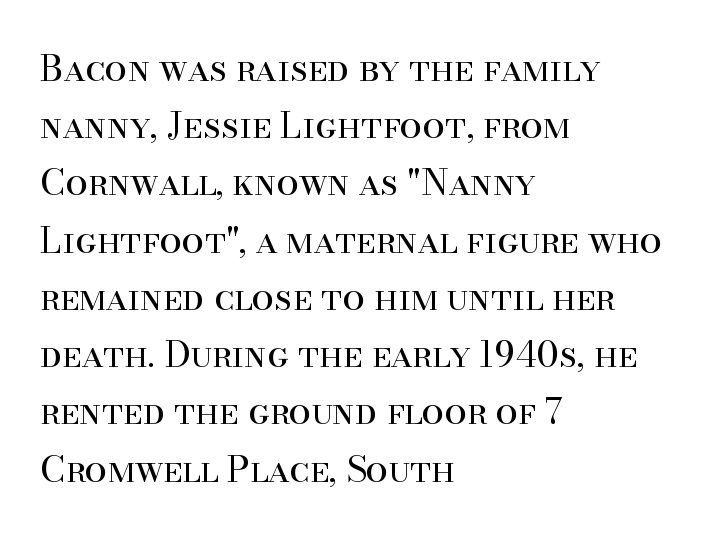
Q: Is the text bold? A: No.
Q: Is the text italic (slanted)? A: No, it is upright.
Q: Is the typeface a serif or a sans-serif typeface? A: Serif.
Q: Is the text underlined? A: No.
Q: How is the paragraph aligned? A: Left-aligned.
Q: Is the spacing between letters normal or unusually wide? A: Normal.
Q: Is the spacing between lines tight, normal or loose? A: Normal.
Q: Width (condensed, normal, or wide)? A: Normal.
Q: Stroke contrast? A: High.
Q: x-height? A: Small.
Q: Monospaced? A: No.
